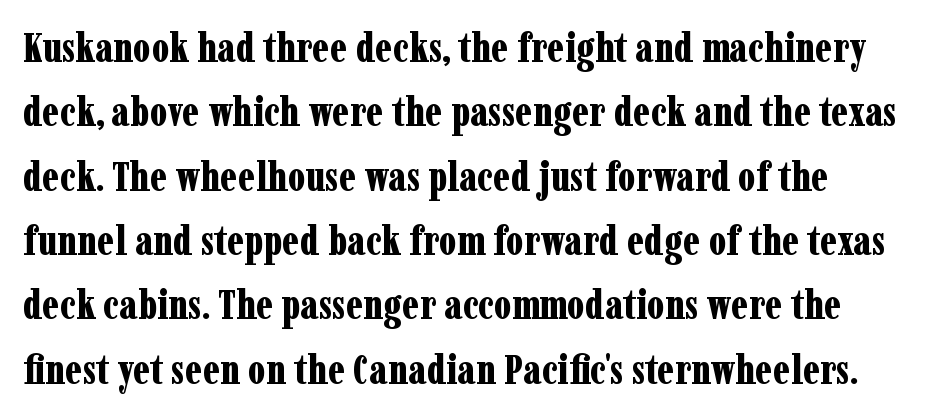
Pretty heavy lettering here — definitely bold. Is this a sans? No — the strokes have serifs. When letters stand straight like this, we call the style roman or upright. The horizontal fit of the characters is conventional and even.
